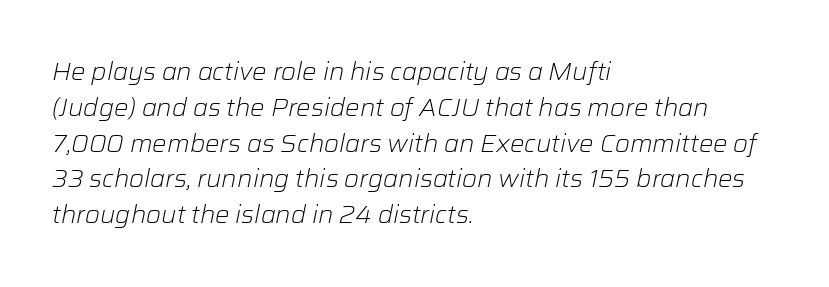
Ink coverage per letter is moderate at most. The rows are spaced the way most documents space them. Bare-footed words on every line. The letterforms sit shoulder to shoulder at normal distance. Line starts are locked; line ends wander. Posture: slanted.
